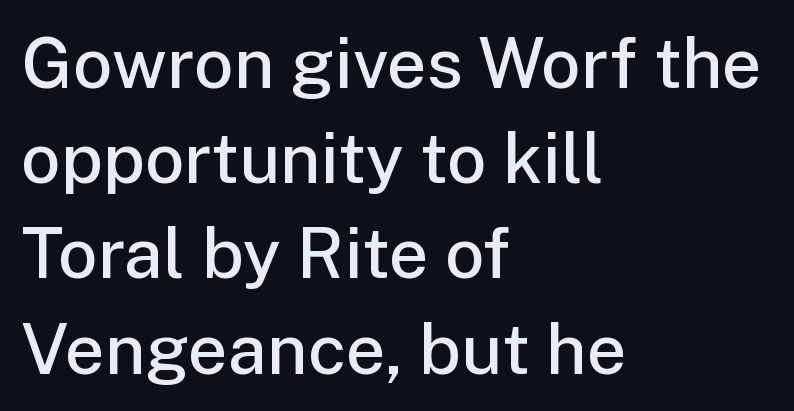
Typographic density is moderately raised because the face is semibold. The passage shown stacks its lines at a standard gap. Descenders are the only things crossing below the line. This sample has the flowing, uneven cadence of proportional lettering.
